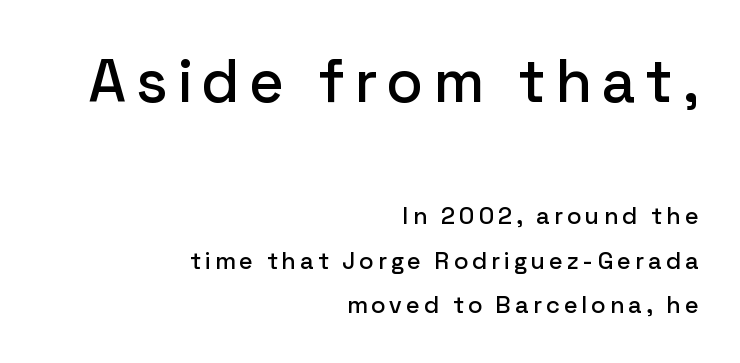
The image shows 60 px sans-serif type, upright; set right-aligned, line spacing 1.84x, not underlined; the first (top) block is 2.5x larger; low stroke contrast and a medium x-height.
